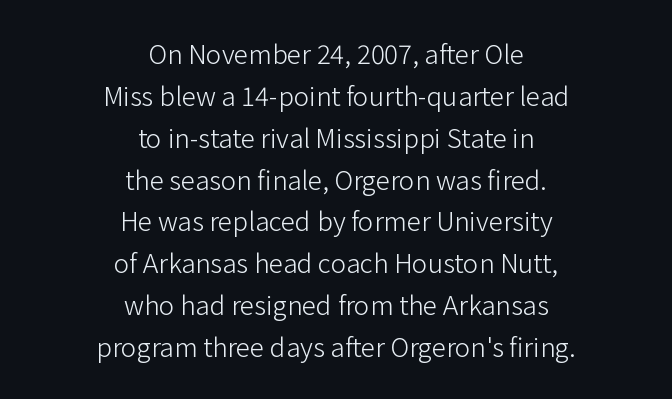
Check under the words: just untouched page. Stems and bowls with no extra thickness — not bold. Whoever set this chose a conventional vertical rhythm. A student would call this center alignment; a typographer would say set centered.
